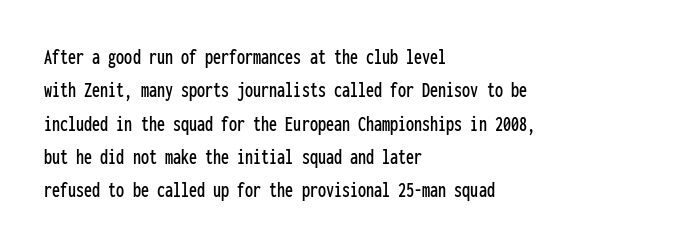
Q: Is the text italic (slanted)? A: No, it is upright.
Q: Is the text underlined? A: No.
Q: How is the paragraph aligned? A: Left-aligned.
Q: Is the spacing between letters normal or unusually wide? A: Normal.
Q: Is the spacing between lines tight, normal or loose? A: Normal.
